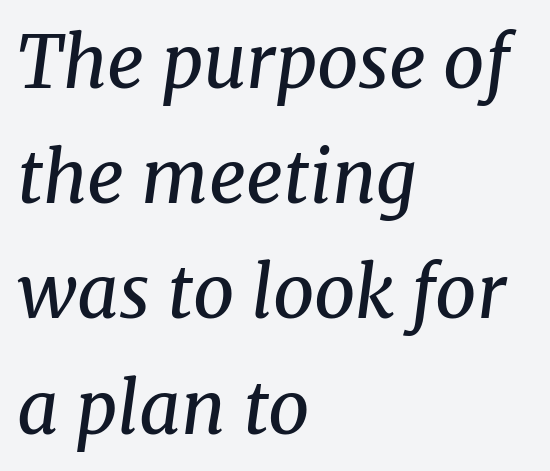
Q: Is the text bold? A: No.
Q: Is the text italic (slanted)? A: Yes, it leans right by about 8 degrees.
Q: Is the typeface a serif or a sans-serif typeface? A: Serif.
Q: Is the text underlined? A: No.
Q: How is the paragraph aligned? A: Left-aligned.
Q: Is the spacing between letters normal or unusually wide? A: Normal.
Q: Is the spacing between lines tight, normal or loose? A: Normal.
Q: Width (condensed, normal, or wide)? A: Normal.
Q: Stroke contrast? A: Medium.
Q: x-height? A: Medium.
Q: Monospaced? A: No.
